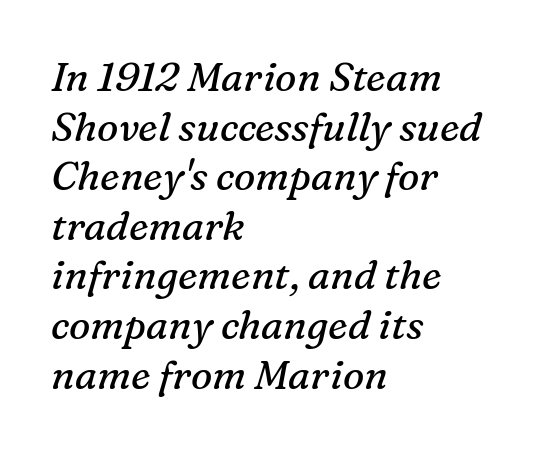
The image shows 40 px regular-weight serif type, italic (leaning right); set left-aligned, line spacing 1.24x, normal letter spacing, not underlined; medium stroke contrast and a medium x-height.
